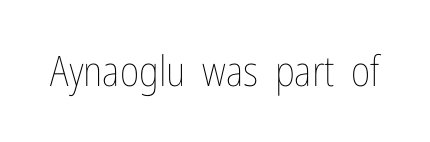
{"italic": "no", "bold": "no", "weight": "thin", "width": "condensed", "stroke_contrast": "low", "x_height": "medium", "monospaced": "no", "underline": "no", "letter_spacing": "normal", "letter_spacing_em": 0.0, "glyph_px": 42}
